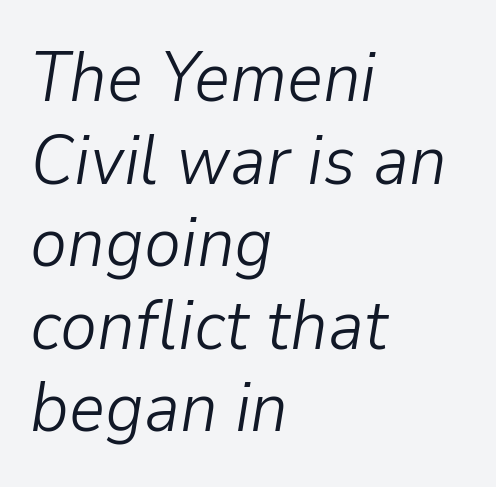
Q: Is the text bold? A: No.
Q: Is the text italic (slanted)? A: Yes, it leans right by about 9 degrees.
Q: Is the text underlined? A: No.
Q: How is the paragraph aligned? A: Left-aligned.
Q: Is the spacing between letters normal or unusually wide? A: Normal.
Q: Width (condensed, normal, or wide)? A: Normal.
Q: Stroke contrast? A: Low.
Q: x-height? A: Medium.
Q: Monospaced? A: No.
